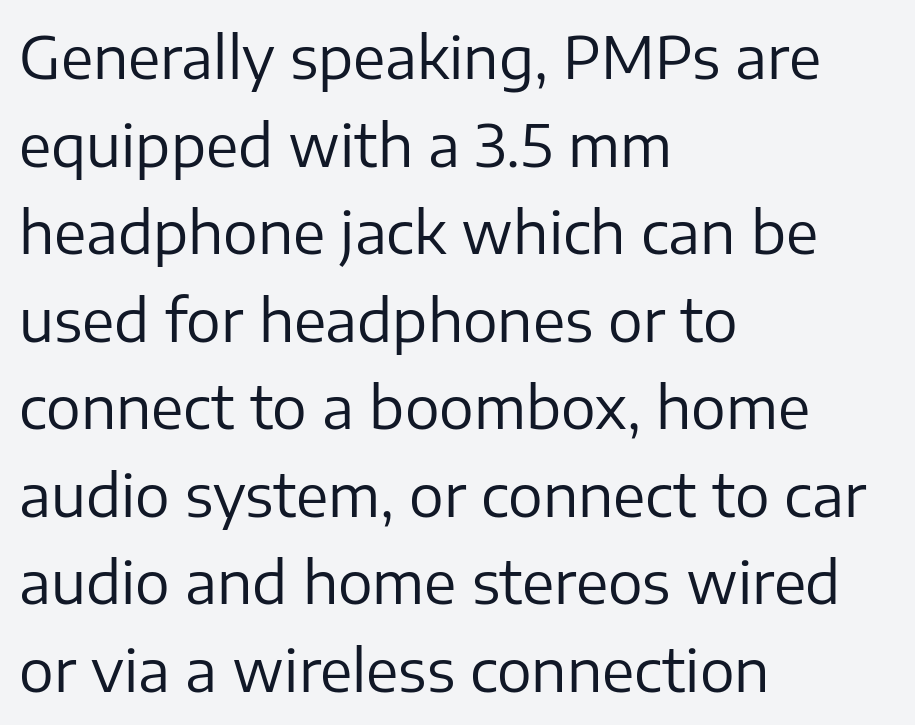
{"serif": "no", "italic": "no", "bold": "no", "weight": "regular", "width": "normal", "stroke_contrast": "low", "x_height": "medium", "monospaced": "no", "underline": "no", "align": "left", "line_spacing": "normal", "line_spacing_ratio": 1.51, "letter_spacing": "normal", "letter_spacing_em": 0.0, "glyph_px": 58}
